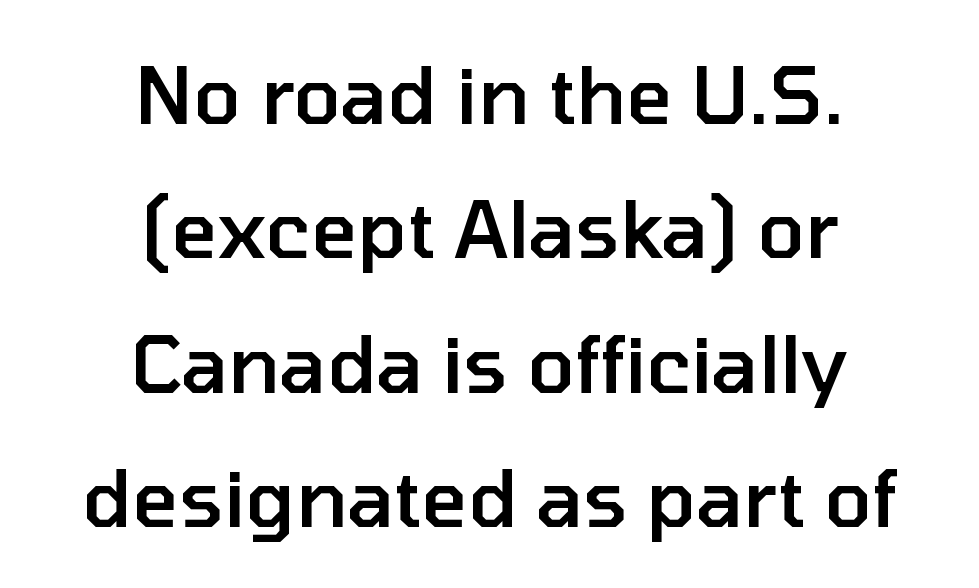
Q: Is the text bold? A: Semi-bold.
Q: Is the text italic (slanted)? A: No, it is upright.
Q: Is the typeface a serif or a sans-serif typeface? A: Sans-serif.
Q: Is the text underlined? A: No.
Q: How is the paragraph aligned? A: Centered.
Q: Is the spacing between letters normal or unusually wide? A: Normal.
Q: Is the spacing between lines tight, normal or loose? A: Normal.
Q: Width (condensed, normal, or wide)? A: Normal.
Q: Stroke contrast? A: Low.
Q: x-height? A: Medium.
Q: Monospaced? A: No.
